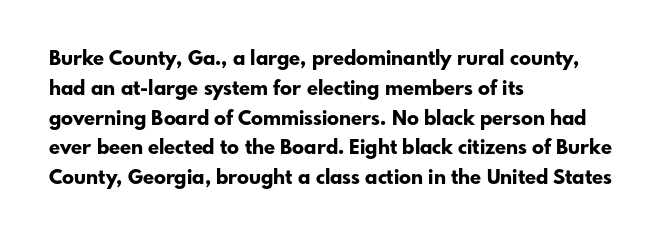
Q: Is the text bold? A: Yes.
Q: Is the text italic (slanted)? A: No, it is upright.
Q: Is the text underlined? A: No.
Q: How is the paragraph aligned? A: Left-aligned.
Q: Is the spacing between letters normal or unusually wide? A: Normal.
Q: Is the spacing between lines tight, normal or loose? A: Normal.
